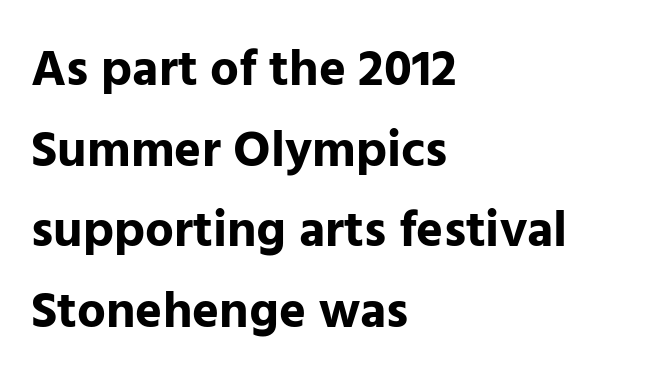
Letters rest on an invisible, unmarked baseline. How heavy is the stroke? Heavy — this is a bold. Line starts are locked; line ends wander. The letters advance in unequal steps, a hallmark of proportional type.
